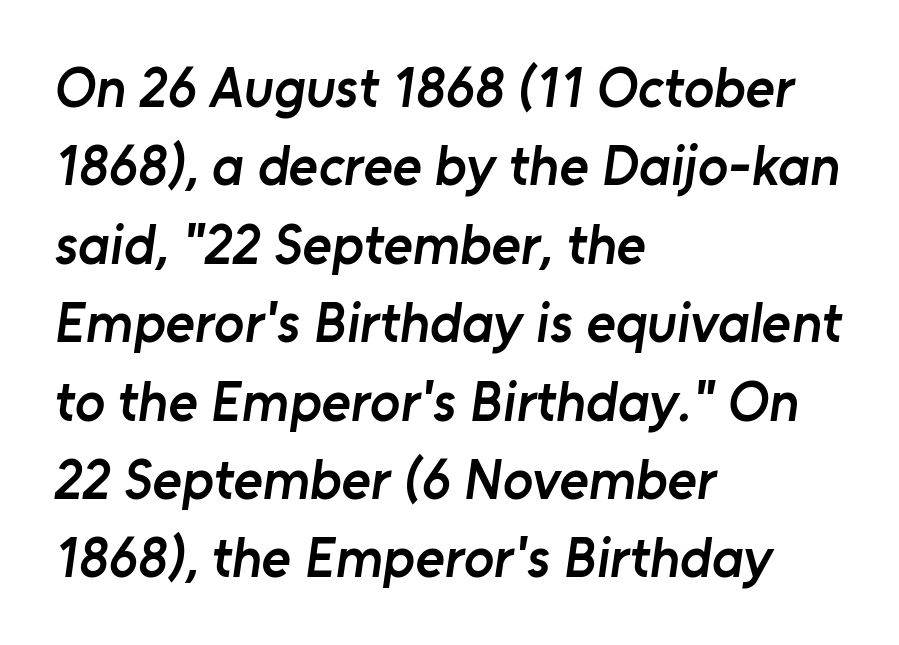
Q: Is the text bold? A: Semi-bold.
Q: Is the typeface a serif or a sans-serif typeface? A: Sans-serif.
Q: Is the text underlined? A: No.
Q: How is the paragraph aligned? A: Left-aligned.
Q: Is the spacing between letters normal or unusually wide? A: Normal.
Q: Is the spacing between lines tight, normal or loose? A: Normal.
Q: Width (condensed, normal, or wide)? A: Normal.
Q: Stroke contrast? A: Low.
Q: x-height? A: Medium.
Q: Monospaced? A: No.
